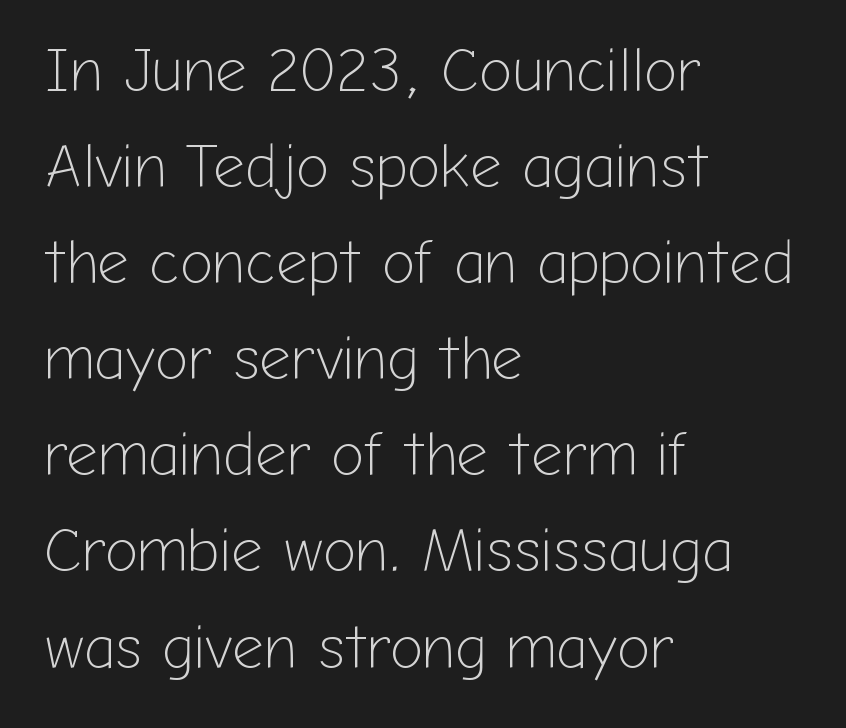
The compositor pushed each line to the left boundary. The rendering uses natural spacing where letterforms have individual widths. One glance says typical: line gaps are just what's usual. No extra tracking has been applied to these lines.
